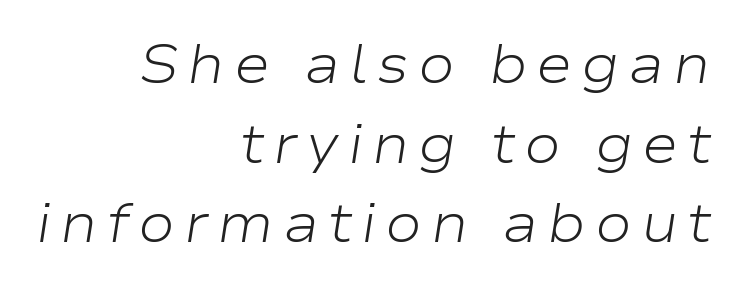
Q: Is the text bold? A: No.
Q: Is the text italic (slanted)? A: Yes, it leans right by about 9 degrees.
Q: Is the text underlined? A: No.
Q: How is the paragraph aligned? A: Right-aligned.
Q: Is the spacing between lines tight, normal or loose? A: Normal.
Q: Width (condensed, normal, or wide)? A: Wide.
Q: Stroke contrast? A: Low.
Q: x-height? A: Medium.
Q: Monospaced? A: No.
